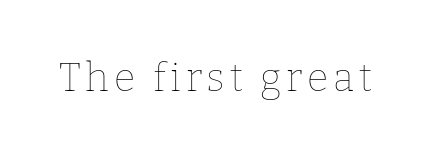
Spacing verdict: proportional, widths tailored to each character. Check under the words: just untouched page. The characters are drawn with everyday or finer stroke widths. A typesetter would mark this as roman, not italic.
